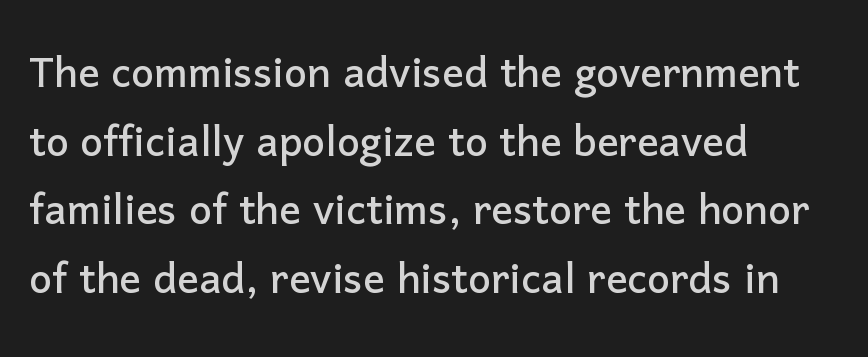
Q: Is the text italic (slanted)? A: No, it is upright.
Q: Is the typeface a serif or a sans-serif typeface? A: Sans-serif.
Q: Is the text underlined? A: No.
Q: How is the paragraph aligned? A: Left-aligned.
Q: Is the spacing between letters normal or unusually wide? A: Normal.
Q: Is the spacing between lines tight, normal or loose? A: Normal.
Q: Width (condensed, normal, or wide)? A: Normal.
Q: Stroke contrast? A: Low.
Q: x-height? A: Medium.
Q: Monospaced? A: No.
